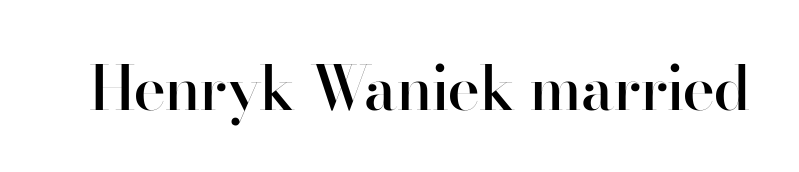
{"serif": "no", "italic": "no", "bold": "semi", "weight": "semibold", "width": "normal", "stroke_contrast": "high", "x_height": "small", "monospaced": "no", "underline": "no", "letter_spacing": "normal", "letter_spacing_em": 0.0, "glyph_px": 61}
